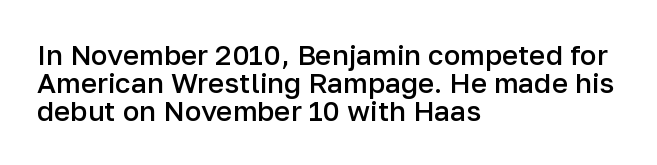
The image shows 28 px semibold sans-serif type, upright; set left-aligned, tight line spacing (1.0x), normal letter spacing, not underlined; low stroke contrast and a medium x-height.
